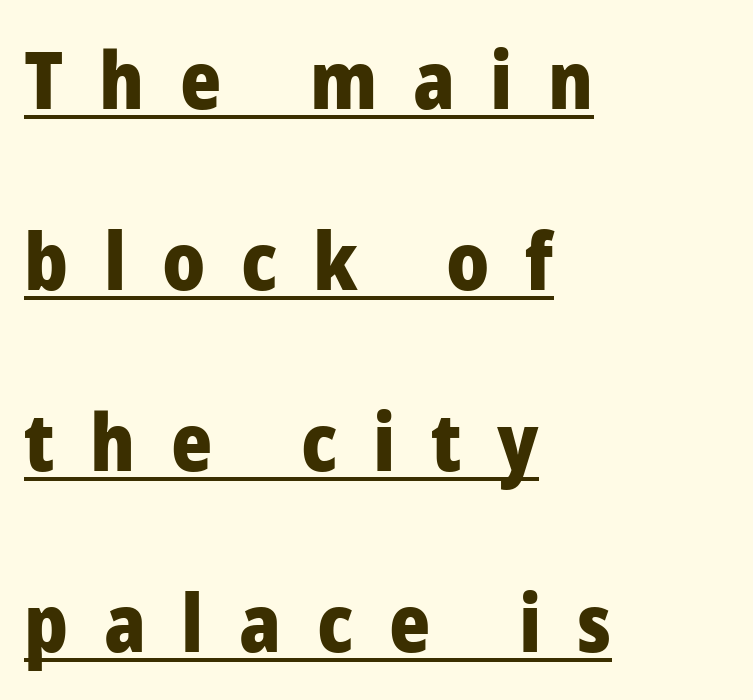
The image shows 79 px heavy sans-serif type, upright; set left-aligned, loose line spacing (2.29x), unusually wide letter spacing (+0.45 em), underlined; low stroke contrast and a medium x-height.
